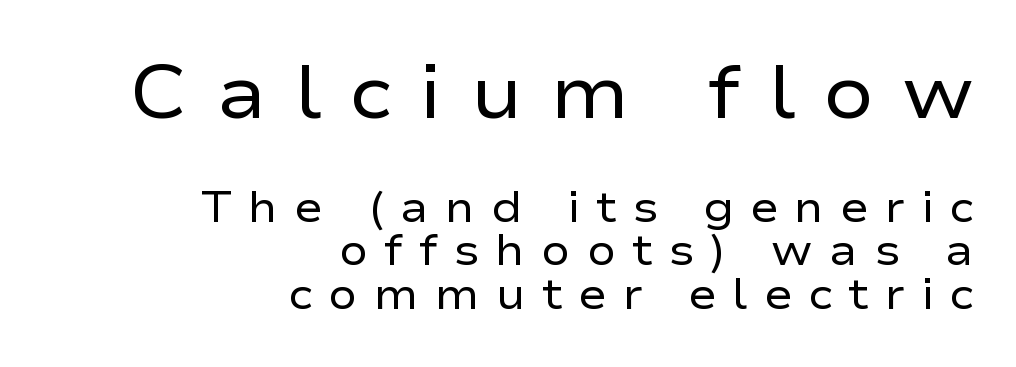
{"serif": "no", "italic": "no", "bold": "no", "weight": "regular", "width": "wide", "stroke_contrast": "low", "x_height": "medium", "monospaced": "no", "underline": "no", "align": "right", "line_spacing": "tight", "line_spacing_ratio": 1.01, "letter_spacing": "wide", "letter_spacing_em": 0.37, "larger_block": "first", "size_ratio": 1.74, "glyph_px": 75}
